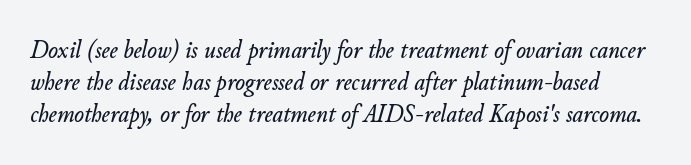
{"italic": "yes", "lean": "right", "slant_degrees": 11, "underline": "no", "line_spacing_ratio": 1.23, "letter_spacing": "normal", "letter_spacing_em": 0.0, "glyph_px": 26}
